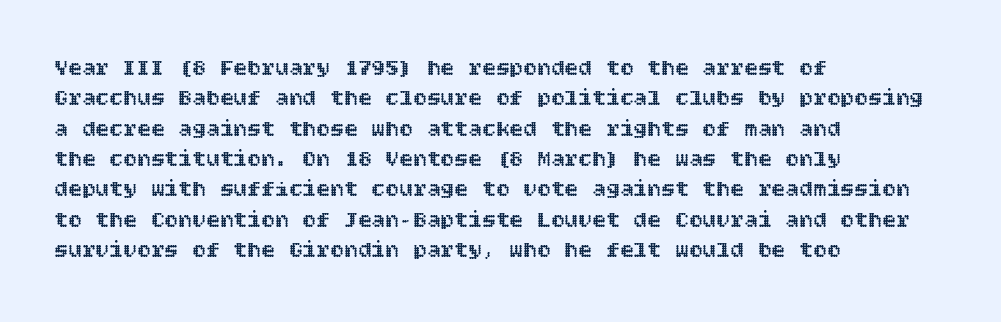
Q: Is the text italic (slanted)? A: No, it is upright.
Q: Is the text underlined? A: No.
Q: How is the paragraph aligned? A: Left-aligned.
Q: Is the spacing between letters normal or unusually wide? A: Normal.
Q: Is the spacing between lines tight, normal or loose? A: Normal.
